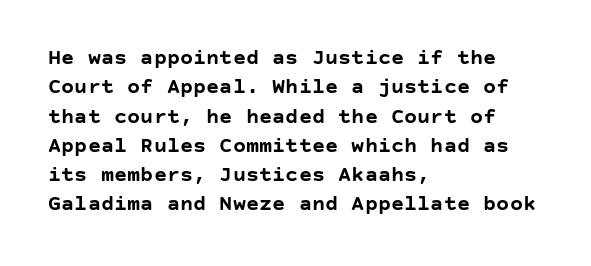
Q: Is the text bold? A: Yes.
Q: Is the text italic (slanted)? A: No, it is upright.
Q: Is the text underlined? A: No.
Q: How is the paragraph aligned? A: Left-aligned.
Q: Is the spacing between letters normal or unusually wide? A: Normal.
Q: Is the spacing between lines tight, normal or loose? A: Normal.
